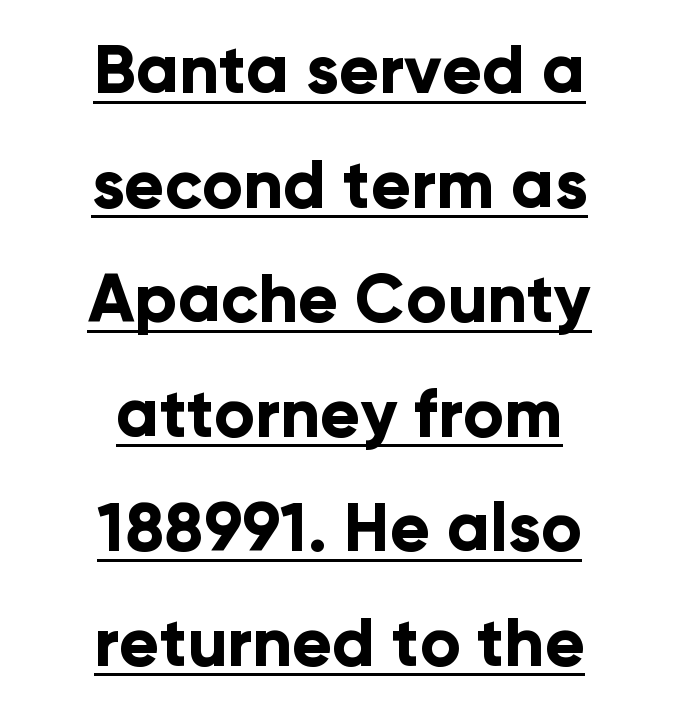
The image shows 67 px bold sans-serif type, upright; set centered, line spacing 1.71x, normal letter spacing, underlined; low stroke contrast and a medium x-height.
